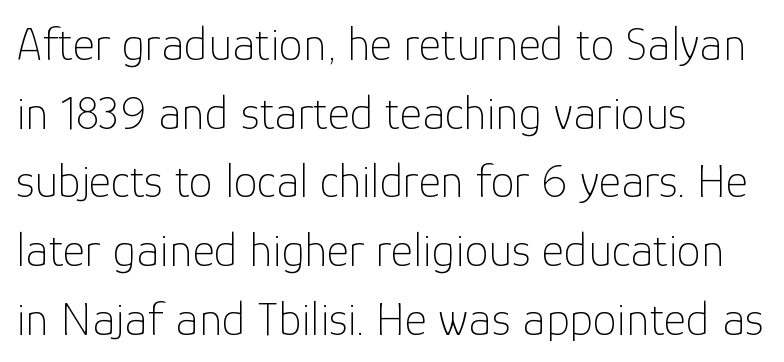
Stems and bowls with no extra thickness — not bold. Every stem runs plumb, perpendicular to the baseline. Only glyphs here, with clear space below each row. Glyph-to-glyph distance matches everyday printed text.
